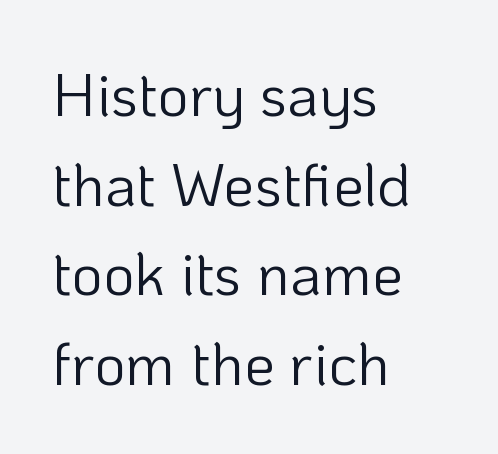
{"serif": "no", "italic": "no", "bold": "no", "weight": "light", "width": "normal", "stroke_contrast": "low", "x_height": "medium", "monospaced": "no", "underline": "no", "align": "left", "line_spacing": "normal", "line_spacing_ratio": 1.47, "letter_spacing": "normal", "letter_spacing_em": 0.0, "glyph_px": 61}
